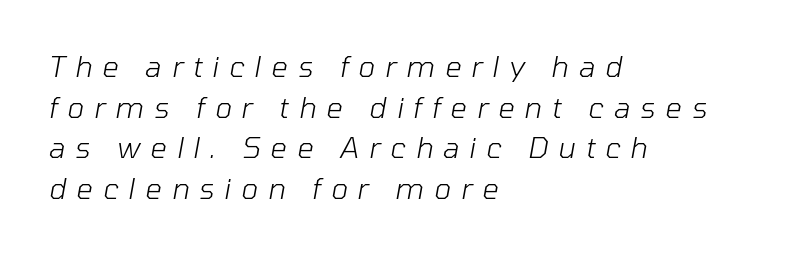
The image shows 29 px light type, italic (leaning right); set left-aligned, normal line spacing (1.4x), unusually wide letter spacing (+0.34 em), not underlined; low stroke contrast and a medium x-height.
